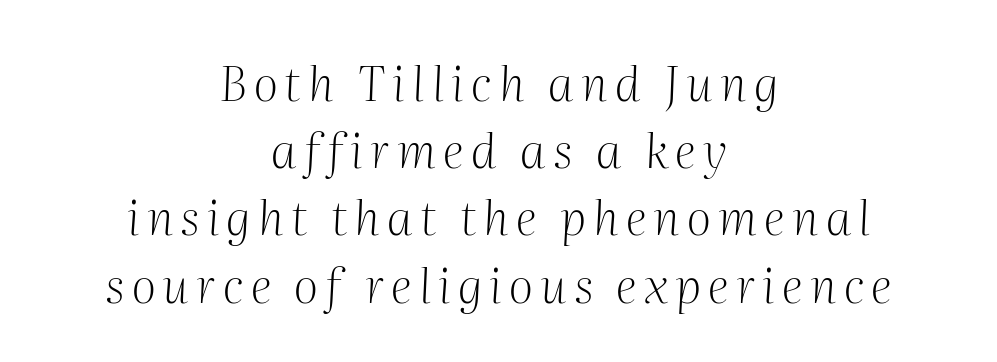
{"serif": "yes", "italic": "yes", "lean": "right", "slant_degrees": 2, "bold": "no", "weight": "light", "width": "normal", "stroke_contrast": "medium", "x_height": "medium", "monospaced": "no", "underline": "no", "align": "center", "line_spacing": "normal", "line_spacing_ratio": 1.4, "glyph_px": 48}
